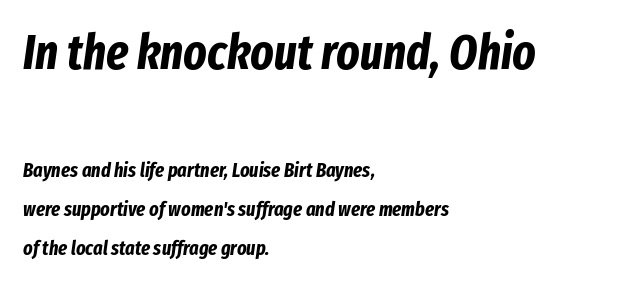
The image shows 49 px bold, condensed type, italic (leaning right); set left-aligned, loose line spacing (1.95x), normal letter spacing, not underlined; the first (top) block is 2.45x larger; low stroke contrast and a medium x-height.
